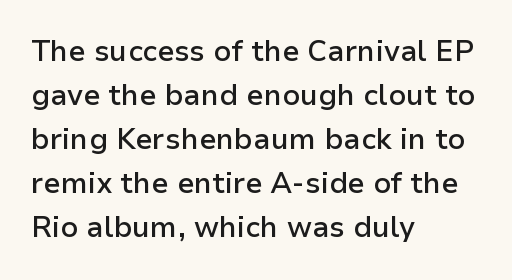
Q: Is the text bold? A: Semi-bold.
Q: Is the text italic (slanted)? A: No, it is upright.
Q: Is the typeface a serif or a sans-serif typeface? A: Sans-serif.
Q: Is the text underlined? A: No.
Q: How is the paragraph aligned? A: Left-aligned.
Q: Is the spacing between letters normal or unusually wide? A: Normal.
Q: Is the spacing between lines tight, normal or loose? A: Normal.
Q: Width (condensed, normal, or wide)? A: Normal.
Q: Stroke contrast? A: Low.
Q: x-height? A: Medium.
Q: Monospaced? A: No.
